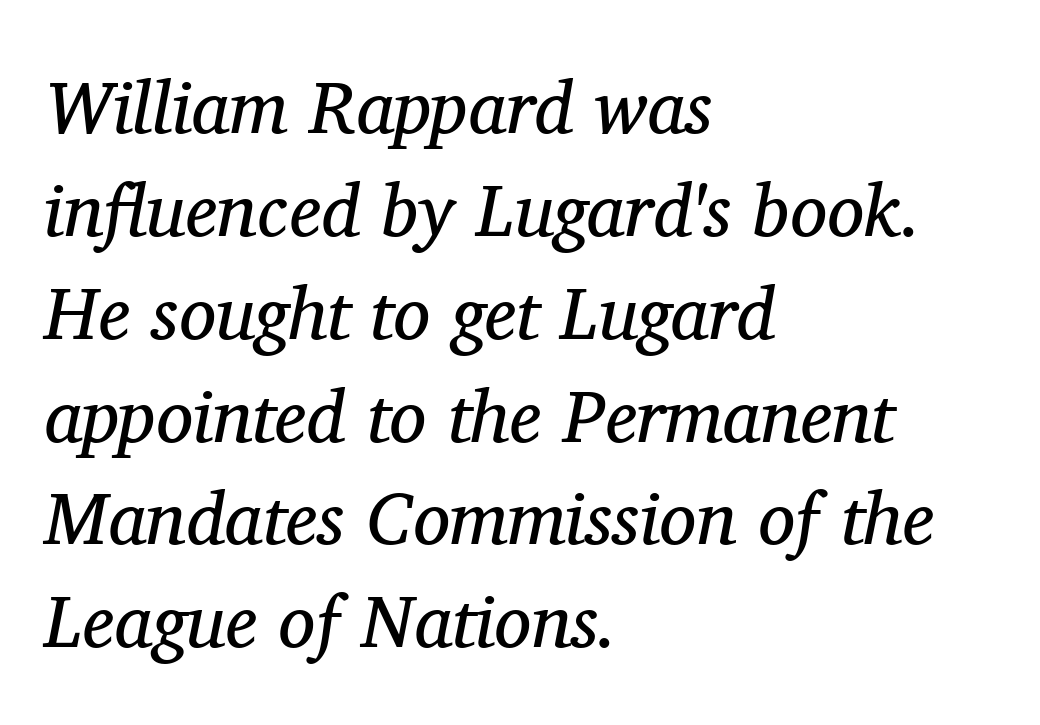
Q: Is the text bold? A: No.
Q: Is the text italic (slanted)? A: Yes, it leans right by about 11 degrees.
Q: Is the typeface a serif or a sans-serif typeface? A: Serif.
Q: Is the text underlined? A: No.
Q: How is the paragraph aligned? A: Left-aligned.
Q: Is the spacing between letters normal or unusually wide? A: Normal.
Q: Is the spacing between lines tight, normal or loose? A: Normal.
Q: Width (condensed, normal, or wide)? A: Normal.
Q: Stroke contrast? A: Medium.
Q: x-height? A: Medium.
Q: Monospaced? A: No.
